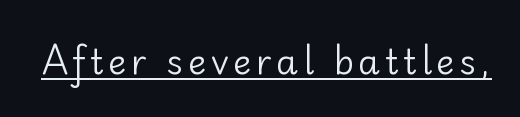
Q: Is the text bold? A: No.
Q: Is the text italic (slanted)? A: No, it is upright.
Q: Is the typeface a serif or a sans-serif typeface? A: Sans-serif.
Q: Is the text underlined? A: Yes.
Q: Width (condensed, normal, or wide)? A: Normal.
Q: Stroke contrast? A: Low.
Q: x-height? A: Small.
Q: Monospaced? A: No.
